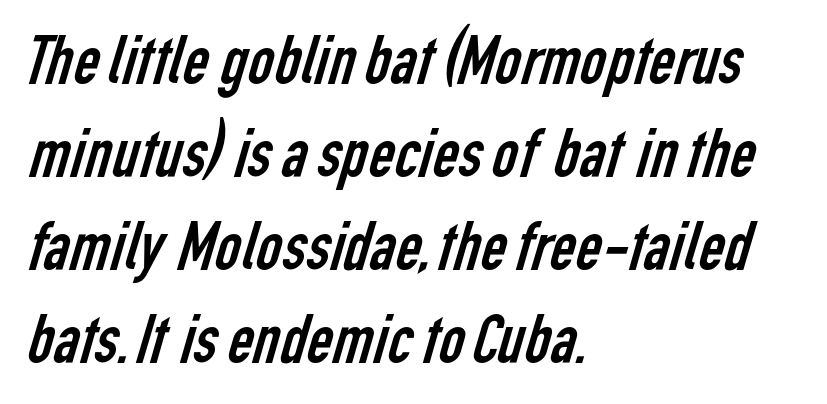
Q: Is the text bold? A: No.
Q: Is the typeface a serif or a sans-serif typeface? A: Sans-serif.
Q: Is the text underlined? A: No.
Q: How is the paragraph aligned? A: Left-aligned.
Q: Is the spacing between letters normal or unusually wide? A: Normal.
Q: Is the spacing between lines tight, normal or loose? A: Normal.
Q: Width (condensed, normal, or wide)? A: Condensed.
Q: Stroke contrast? A: Low.
Q: x-height? A: Medium.
Q: Monospaced? A: No.
